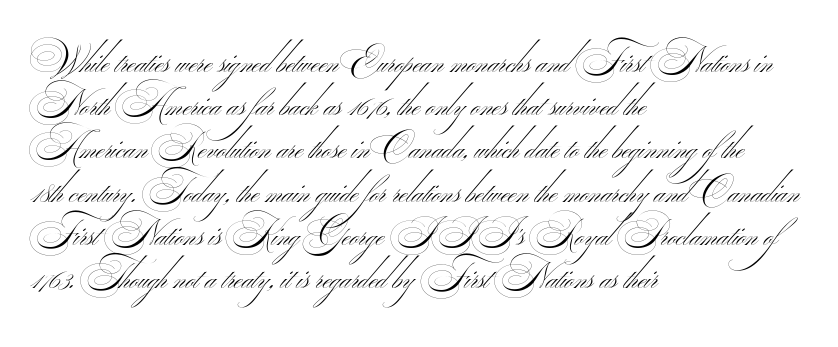
The image shows 36 px thin, wide sans-serif type; set left-aligned, line spacing 1.2x, normal letter spacing, not underlined; medium stroke contrast.
